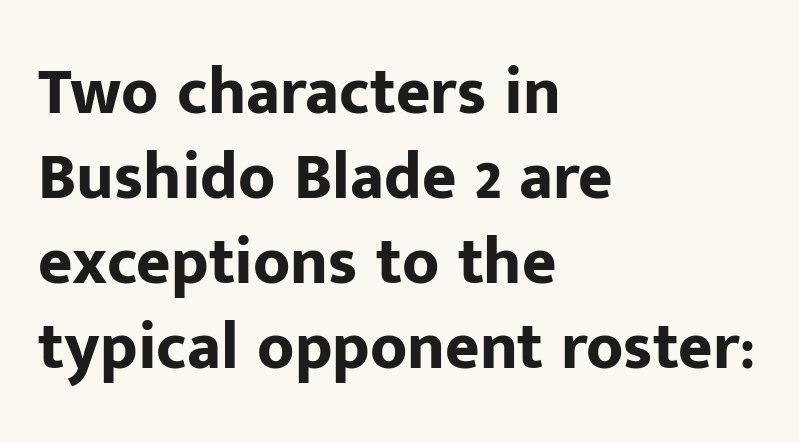
Q: Is the text bold? A: Yes.
Q: Is the text italic (slanted)? A: No, it is upright.
Q: Is the typeface a serif or a sans-serif typeface? A: Sans-serif.
Q: Is the text underlined? A: No.
Q: How is the paragraph aligned? A: Left-aligned.
Q: Is the spacing between letters normal or unusually wide? A: Normal.
Q: Is the spacing between lines tight, normal or loose? A: Normal.
Q: Width (condensed, normal, or wide)? A: Normal.
Q: Stroke contrast? A: Low.
Q: x-height? A: Medium.
Q: Monospaced? A: No.
